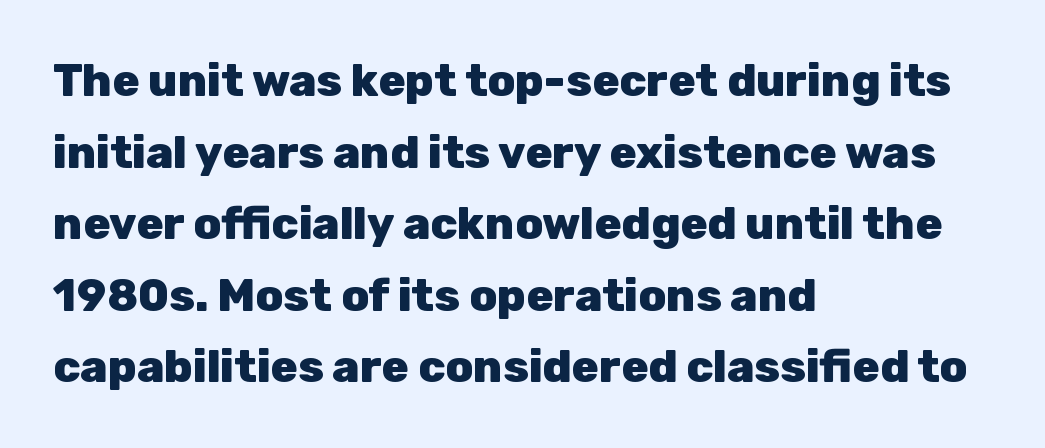
Q: Is the text bold? A: Yes.
Q: Is the text italic (slanted)? A: No, it is upright.
Q: Is the typeface a serif or a sans-serif typeface? A: Sans-serif.
Q: Is the text underlined? A: No.
Q: How is the paragraph aligned? A: Left-aligned.
Q: Is the spacing between letters normal or unusually wide? A: Normal.
Q: Is the spacing between lines tight, normal or loose? A: Normal.
Q: Width (condensed, normal, or wide)? A: Normal.
Q: Stroke contrast? A: Low.
Q: x-height? A: Medium.
Q: Monospaced? A: No.
